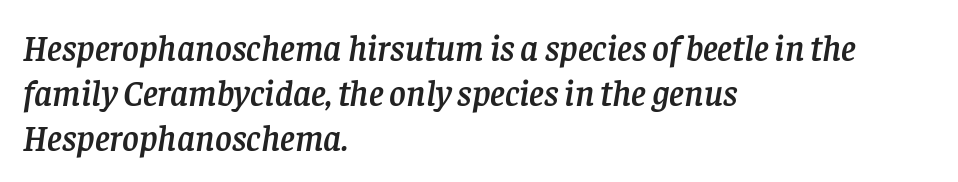
Q: Is the text italic (slanted)? A: Yes, it leans right by about 8 degrees.
Q: Is the typeface a serif or a sans-serif typeface? A: Serif.
Q: Is the text underlined? A: No.
Q: How is the paragraph aligned? A: Left-aligned.
Q: Is the spacing between letters normal or unusually wide? A: Normal.
Q: Is the spacing between lines tight, normal or loose? A: Normal.
Q: Width (condensed, normal, or wide)? A: Normal.
Q: Stroke contrast? A: Low.
Q: x-height? A: Large.
Q: Monospaced? A: No.
